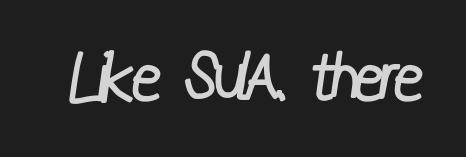
Q: Is the text bold? A: No.
Q: Is the typeface a serif or a sans-serif typeface? A: Sans-serif.
Q: Is the text underlined? A: No.
Q: Is the spacing between letters normal or unusually wide? A: Normal.
Q: Width (condensed, normal, or wide)? A: Condensed.
Q: Stroke contrast? A: Low.
Q: x-height? A: Medium.
Q: Monospaced? A: No.
